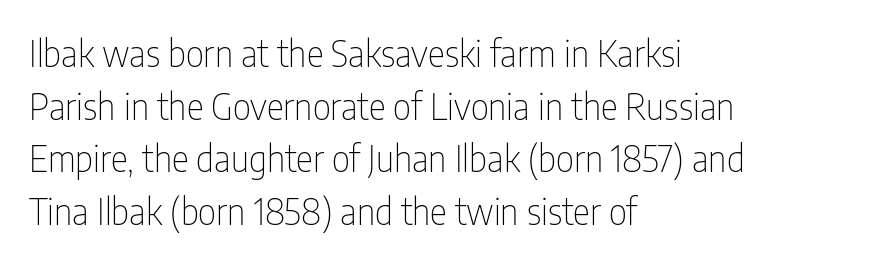
The image shows 36 px thin, condensed sans-serif type, upright; set left-aligned, normal line spacing (1.46x), normal letter spacing, not underlined; low stroke contrast and a medium x-height.
